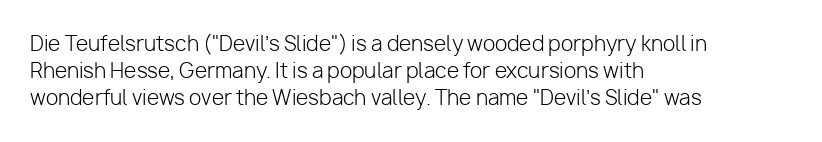
The image shows 20 px text type, upright; set left-aligned, normal line spacing (1.36x), normal letter spacing, not underlined.
